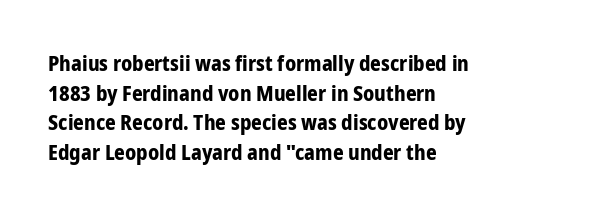
{"italic": "no", "bold": "yes", "underline": "no", "align": "left", "line_spacing": "normal", "line_spacing_ratio": 1.41, "letter_spacing": "normal", "letter_spacing_em": 0.0, "glyph_px": 21}
